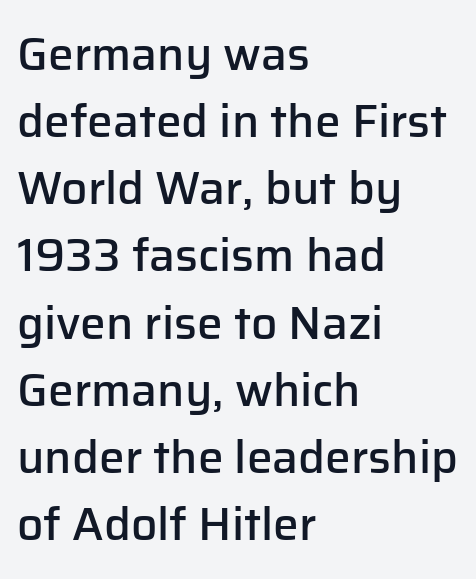
Line spacing here is normal. In terms of posture, this sample is upright. On the weight axis this lands at semibold, roughly 600. Horizontal alignment here is leftward, the default for most running prose. Here the glyphs are tracked normally, forming tight word shapes. This sample has the flowing, uneven cadence of proportional lettering.
